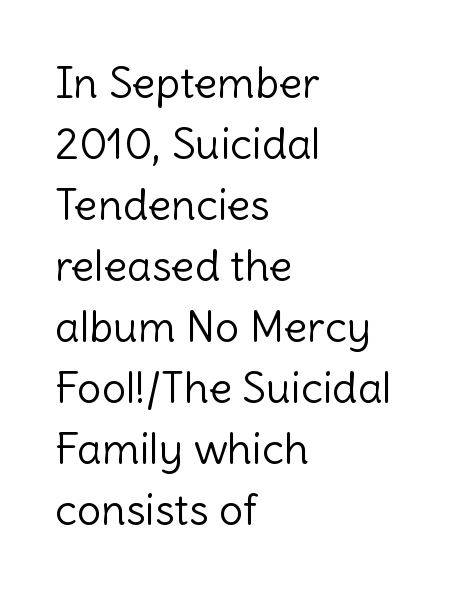
If you drew a line through each stem, it would be perfectly vertical. Does extra space separate the letters? No, they use regular spacing. The vertical gap from one line to the next is medium. The letters look calm and open, with moderate or lighter stems. The face used here is proportionally spaced, like ordinary book or web type.
